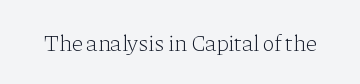
{"italic": "no", "bold": "no", "underline": "no", "letter_spacing": "normal", "letter_spacing_em": 0.0, "glyph_px": 23}
